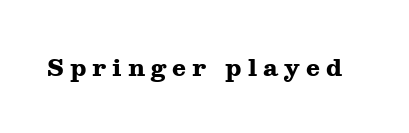
The image shows 23 px bold type, upright; set unusually wide letter spacing (+0.26 em), not underlined.
